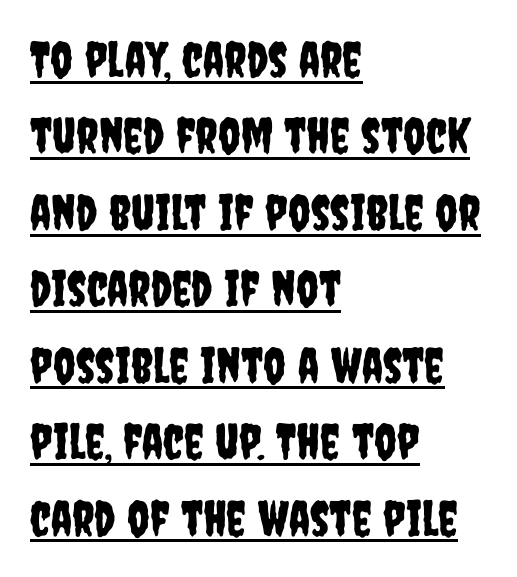
Q: Is the text italic (slanted)? A: No, it is upright.
Q: Is the typeface a serif or a sans-serif typeface? A: Sans-serif.
Q: Is the text underlined? A: Yes.
Q: How is the paragraph aligned? A: Left-aligned.
Q: Is the spacing between letters normal or unusually wide? A: Normal.
Q: Is the spacing between lines tight, normal or loose? A: Normal.
Q: Width (condensed, normal, or wide)? A: Condensed.
Q: Stroke contrast? A: Low.
Q: x-height? A: Large.
Q: Monospaced? A: No.
